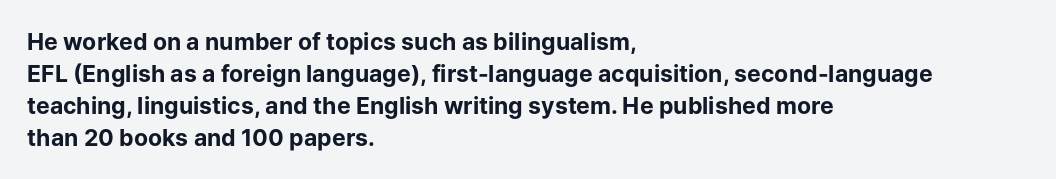
The image shows 23 px bold type, upright; set left-aligned, normal line spacing (1.39x), normal letter spacing, not underlined.
